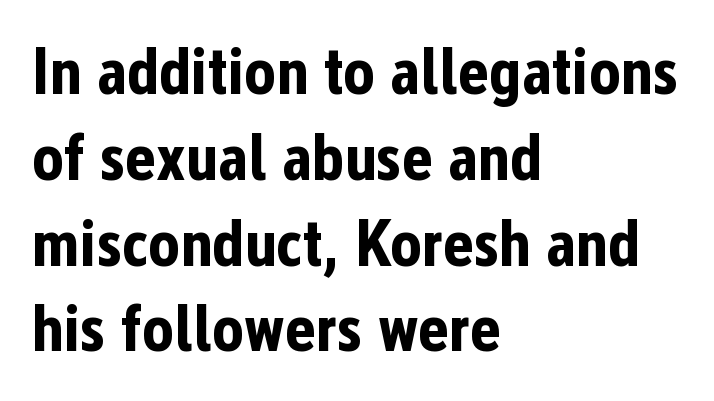
The image shows 66 px bold, condensed sans-serif type, upright; set left-aligned, normal line spacing (1.3x), normal letter spacing, not underlined; low stroke contrast and a medium x-height.
